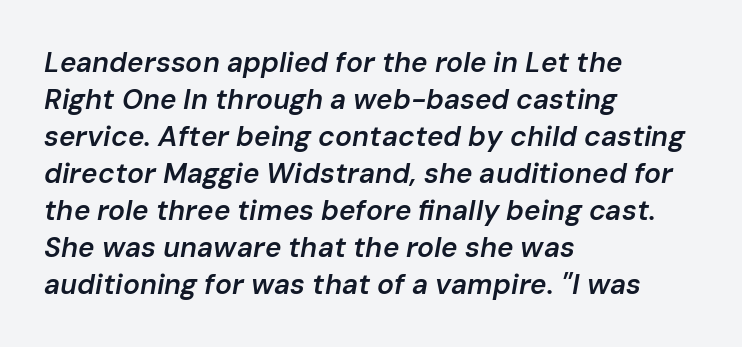
The image shows 28 px semibold type, italic (leaning right); set left-aligned, normal line spacing (1.32x), normal letter spacing, not underlined; low stroke contrast and a medium x-height.
